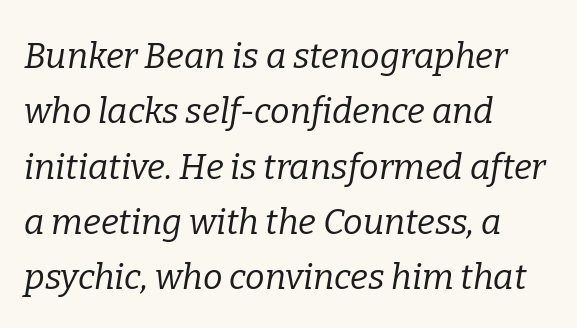
Character widths vary here, with narrow letters taking less room than wide ones. Characters follow at the spacing the type designer built in. I'd call this a serif setting — the letters wear small feet. Clear beneath every line of the passage. The typography opts for an oblique posture over an upright one. Leading matches the norm, producing a regular column.
